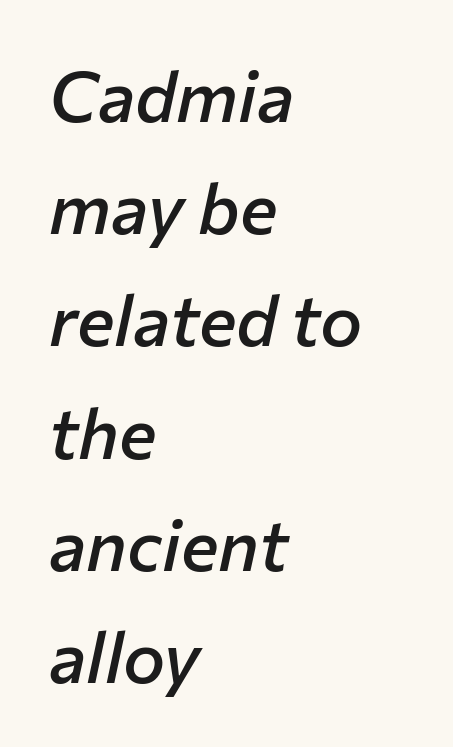
The image shows 71 px semibold type, italic (leaning right); set left-aligned, normal line spacing (1.58x), normal letter spacing, not underlined; low stroke contrast and a medium x-height.
